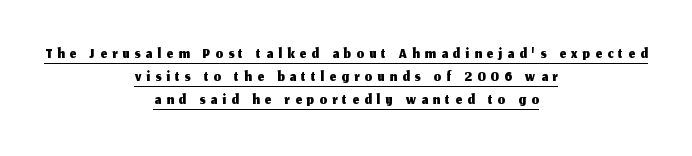
Q: Is the text italic (slanted)? A: No, it is upright.
Q: Is the text underlined? A: Yes.
Q: How is the paragraph aligned? A: Centered.
Q: Is the spacing between letters normal or unusually wide? A: Unusually wide.
Q: Is the spacing between lines tight, normal or loose? A: Tight.
